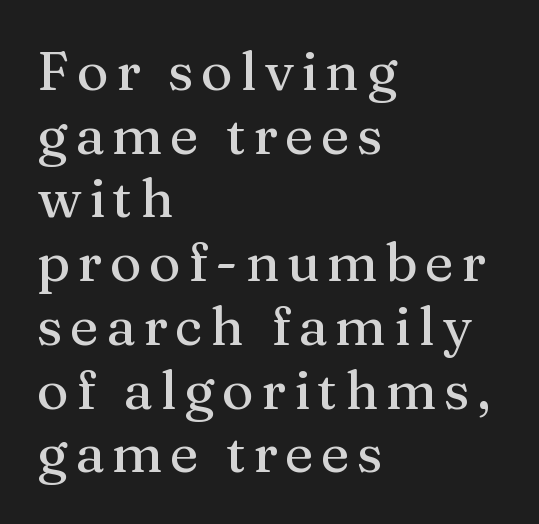
The image shows 54 px serif type, upright; set left-aligned, line spacing 1.18x, not underlined; medium stroke contrast and a medium x-height.
